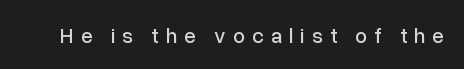
A bare baseline throughout the passage. Is the letter spacing exaggerated? Yes — the characters are pushed far apart. Does the lettering tilt? It doesn't — this is upright.
